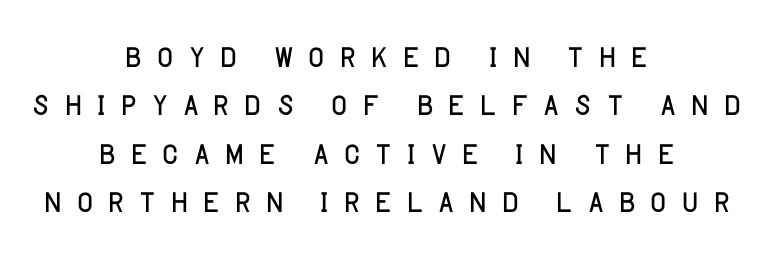
{"serif": "no", "italic": "no", "bold": "no", "weight": "light", "width": "normal", "stroke_contrast": "low", "x_height": "large", "monospaced": "no", "underline": "no", "align": "center", "line_spacing": "tight", "line_spacing_ratio": 1.1, "letter_spacing": "wide", "letter_spacing_em": 0.26, "glyph_px": 44}
